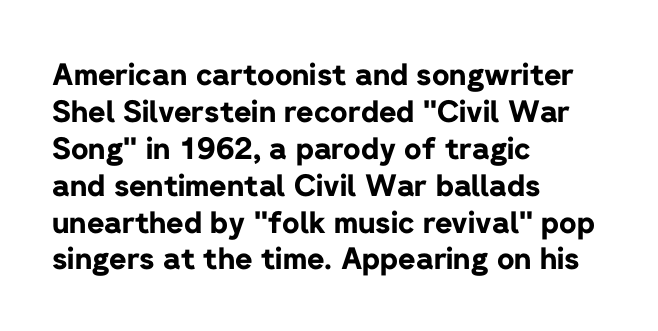
Nothing unusual about the tracking: characters are spaced as the font intends. Nobody drew a line under any word here. Summary of weight: heavy, a full bold. Upright lettering throughout. Serif or sans? Sans — the stroke terminals are bare. Typeset ragged right — the left edge is the straight one.
